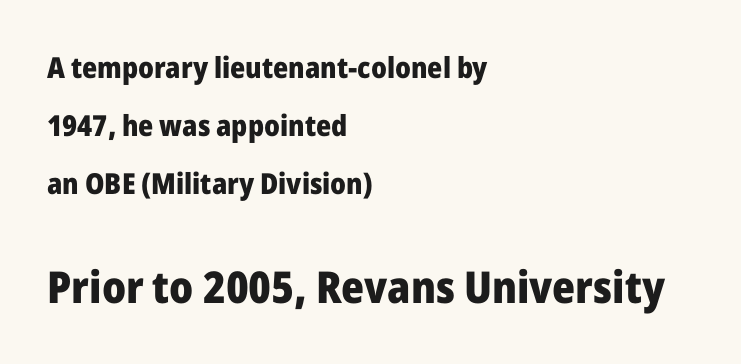
The gap between lines stays unmarked. These lines are rendered in a variable-pitch font. The text was rendered using a sans face with plain stroke endings. Block two is the big one; block one sits smaller above it.
